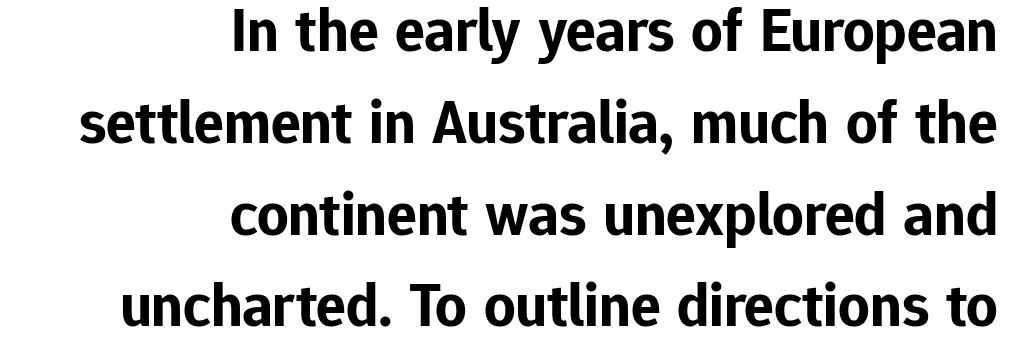
Q: Is the text bold? A: Yes.
Q: Is the text italic (slanted)? A: No, it is upright.
Q: Is the typeface a serif or a sans-serif typeface? A: Sans-serif.
Q: Is the text underlined? A: No.
Q: How is the paragraph aligned? A: Right-aligned.
Q: Is the spacing between letters normal or unusually wide? A: Normal.
Q: Is the spacing between lines tight, normal or loose? A: Normal.
Q: Width (condensed, normal, or wide)? A: Normal.
Q: Stroke contrast? A: Low.
Q: x-height? A: Medium.
Q: Monospaced? A: No.
